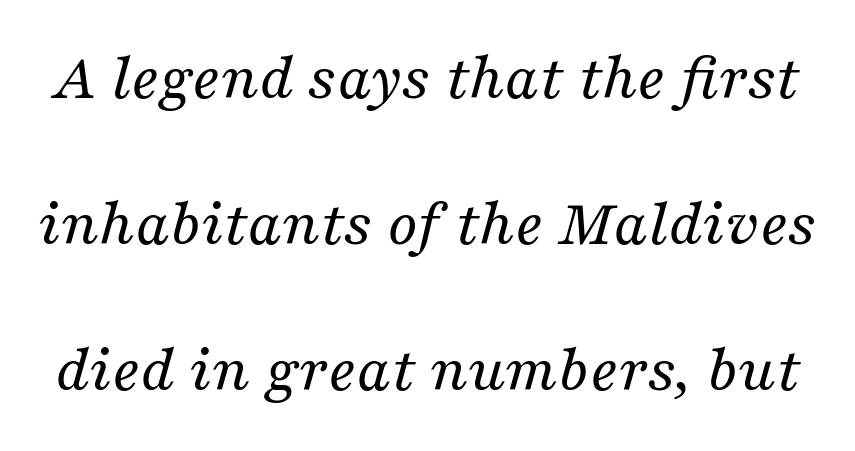
The foot of each line stays bare and open. Glyph-to-glyph distance matches everyday printed text. This block would shrink considerably if given ordinary leading; it's expanded now. In terms of letterform style, serifs are clearly present. The typeface has the unassuming heft of standard copy or less.
